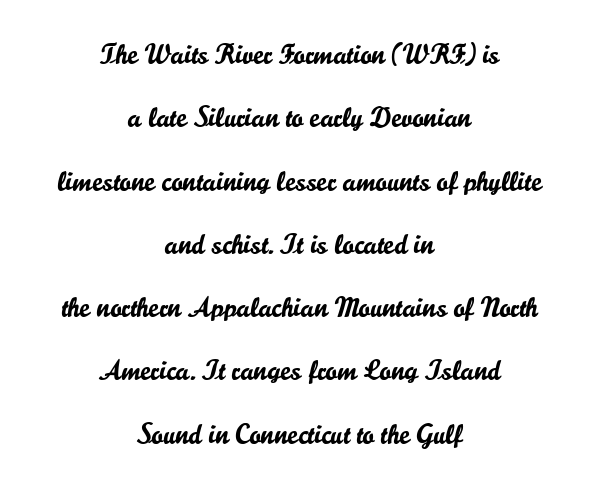
Casual observation: everything's sitting right in the middle. Classification — sans serif. Tracking value appears to be zero — textbook default spacing. Here the designer chose a conventional face with non-uniform glyph widths. Anything drawn beneath the words? Only blank space.
